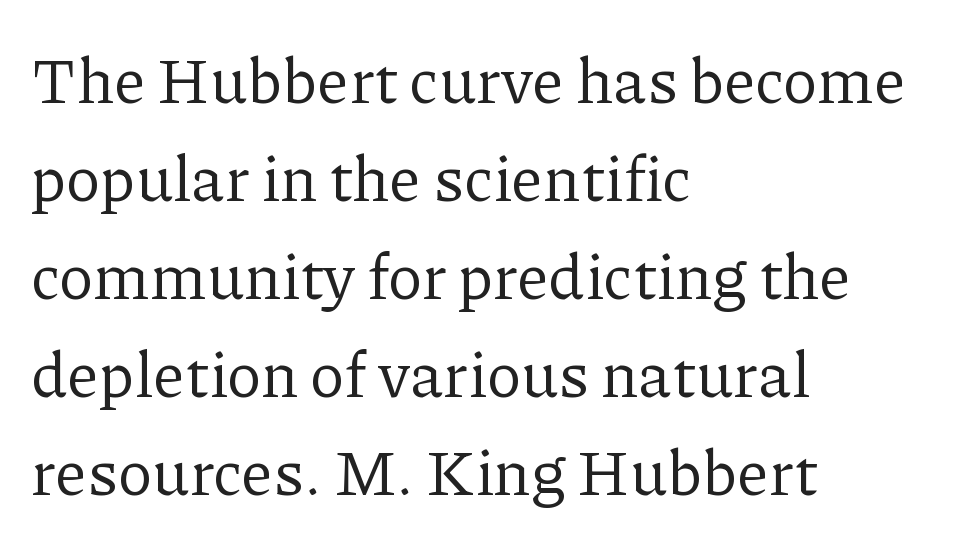
The image shows 64 px regular-weight serif type, upright; set left-aligned, normal line spacing (1.53x), normal letter spacing, not underlined; low stroke contrast and a medium x-height.
